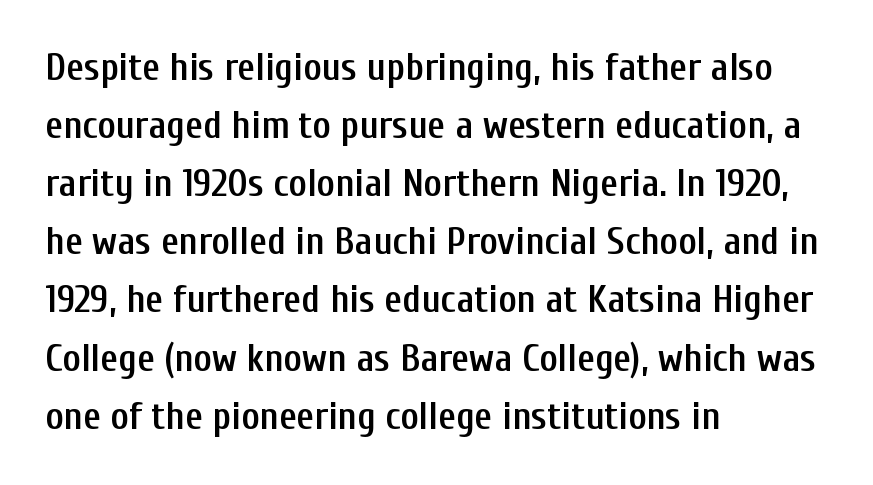
Q: Is the text bold? A: Semi-bold.
Q: Is the text italic (slanted)? A: No, it is upright.
Q: Is the typeface a serif or a sans-serif typeface? A: Sans-serif.
Q: Is the text underlined? A: No.
Q: How is the paragraph aligned? A: Left-aligned.
Q: Is the spacing between letters normal or unusually wide? A: Normal.
Q: Is the spacing between lines tight, normal or loose? A: Normal.
Q: Width (condensed, normal, or wide)? A: Condensed.
Q: Stroke contrast? A: Low.
Q: x-height? A: Medium.
Q: Monospaced? A: No.
